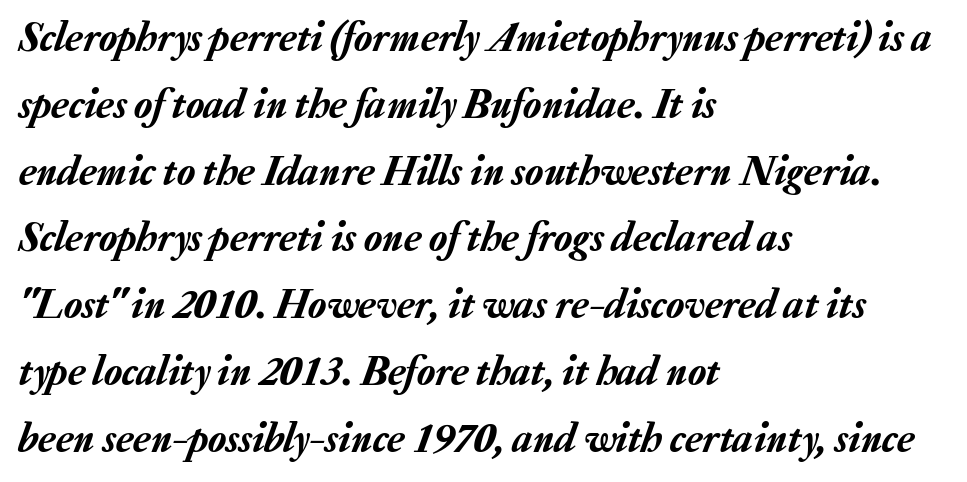
{"italic": "yes", "lean": "right", "slant_degrees": 20, "width": "normal", "stroke_contrast": "low", "x_height": "medium", "monospaced": "no", "underline": "no", "align": "left", "line_spacing": "normal", "line_spacing_ratio": 1.59, "letter_spacing": "normal", "letter_spacing_em": 0.0, "glyph_px": 42}
